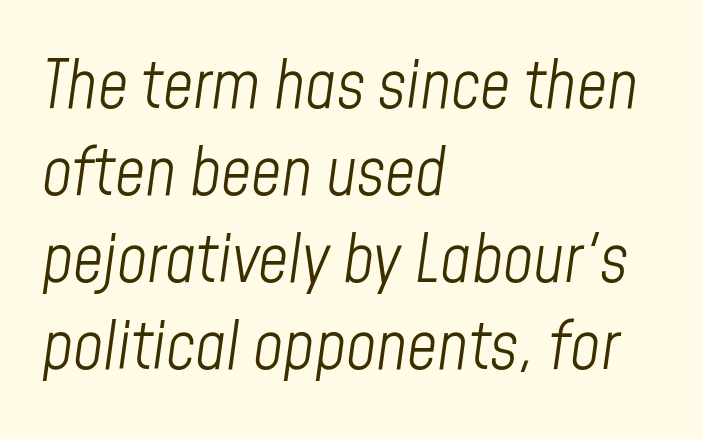
The image shows 66 px light, condensed type, italic (leaning right); set left-aligned, normal line spacing (1.32x), normal letter spacing, not underlined; low stroke contrast and a medium x-height.
